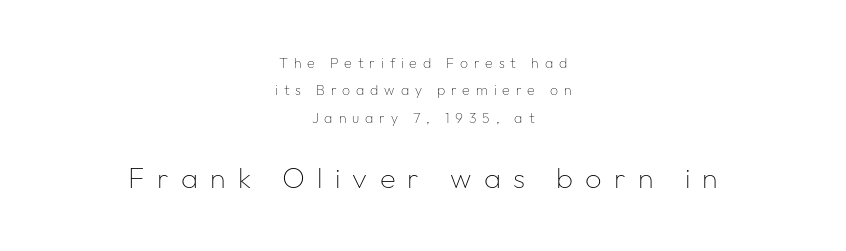
The image shows 29 px thin sans-serif type, upright; set centered, loose line spacing (1.95x), unusually wide letter spacing (+0.42 em), not underlined; the second (bottom) block is 2.07x larger; low stroke contrast and a medium x-height.
